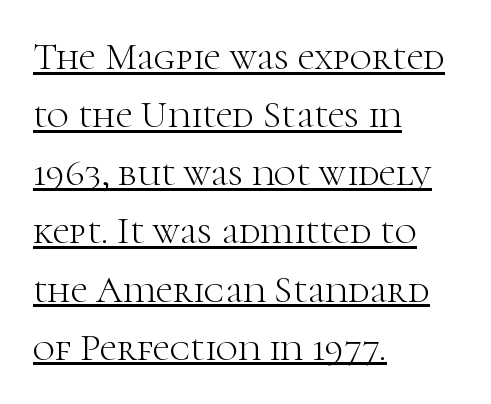
{"serif": "yes", "italic": "no", "bold": "no", "weight": "light", "width": "normal", "stroke_contrast": "high", "x_height": "medium", "monospaced": "no", "underline": "yes", "align": "left", "line_spacing": "normal", "line_spacing_ratio": 1.53, "letter_spacing": "normal", "letter_spacing_em": 0.0, "glyph_px": 38}
